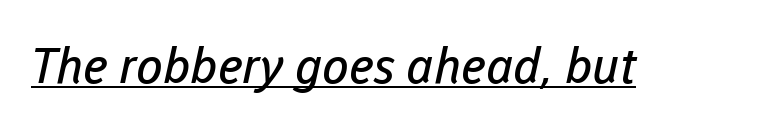
The image shows 49 px regular-weight sans-serif type; set normal letter spacing, underlined; low stroke contrast and a medium x-height.
